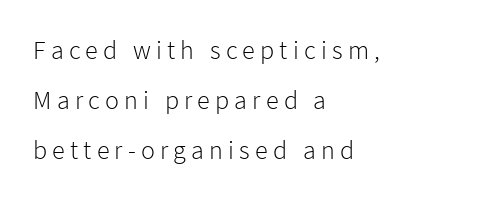
{"italic": "no", "bold": "no", "underline": "no", "align": "left", "line_spacing": "loose", "line_spacing_ratio": 1.92, "letter_spacing": "wide", "letter_spacing_em": 0.2, "glyph_px": 26}
